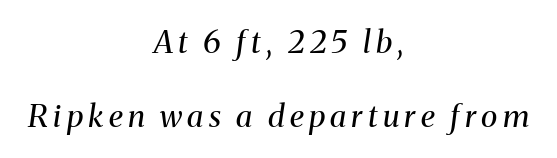
The image shows 31 px regular-weight serif type, italic (leaning right); set centered, loose line spacing (2.38x), not underlined; medium stroke contrast and a medium x-height.
